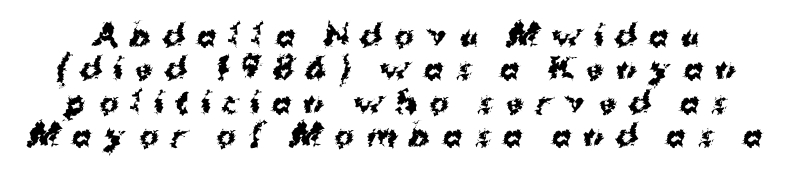
{"serif": "no", "bold": "yes", "weight": "bold", "width": "normal", "stroke_contrast": "medium", "x_height": "medium", "monospaced": "no", "underline": "no", "line_spacing": "tight", "line_spacing_ratio": 1.15, "letter_spacing": "wide", "letter_spacing_em": 0.42, "glyph_px": 29}
